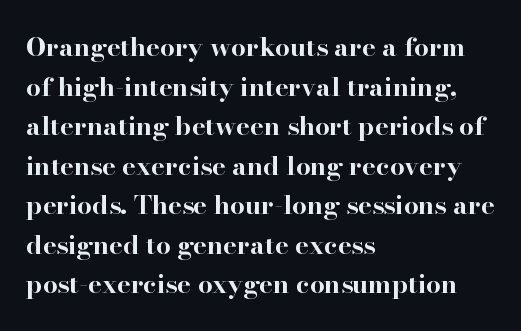
Line spacing here is normal. Words float on clear page, feet unadorned. Each glyph is drawn with heavy, bold strokes. There is no visible air inserted between adjacent glyphs. These lines are set flush left with a ragged right edge. This is roman type, the default non-slanted kind.
